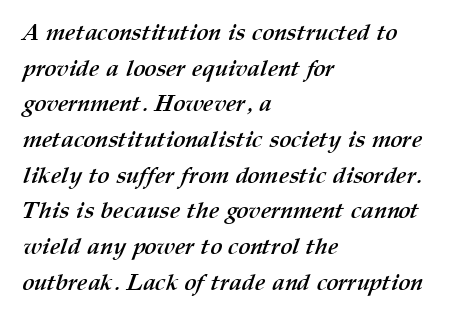
The lines are quadded left. How would I describe the line gaps? Plain and ordinary. The passage shown has conventional tracking throughout. Heft: maximum for text — a bold. The gap between lines stays unmarked.
